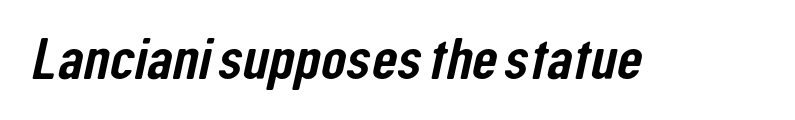
{"serif": "no", "width": "condensed", "stroke_contrast": "low", "x_height": "medium", "monospaced": "no", "underline": "no", "letter_spacing": "normal", "letter_spacing_em": 0.0, "glyph_px": 59}
